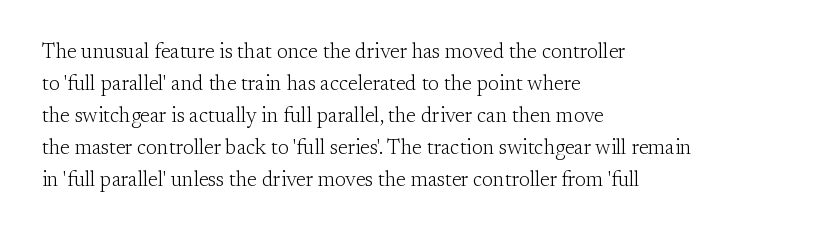
{"italic": "no", "bold": "no", "underline": "no", "align": "left", "line_spacing": "normal", "line_spacing_ratio": 1.52, "letter_spacing": "normal", "letter_spacing_em": 0.0, "glyph_px": 21}
